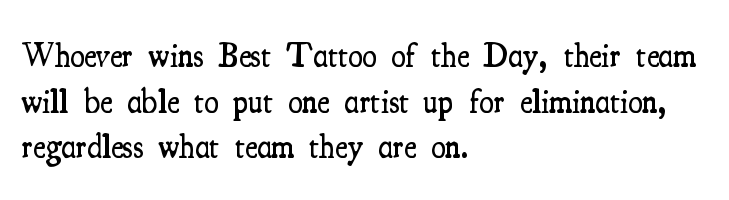
{"serif": "yes", "italic": "no", "bold": "semi", "weight": "semibold", "width": "condensed", "stroke_contrast": "medium", "x_height": "small", "monospaced": "no", "underline": "no", "align": "left", "line_spacing": "normal", "line_spacing_ratio": 1.38, "letter_spacing": "normal", "letter_spacing_em": 0.0, "glyph_px": 33}
